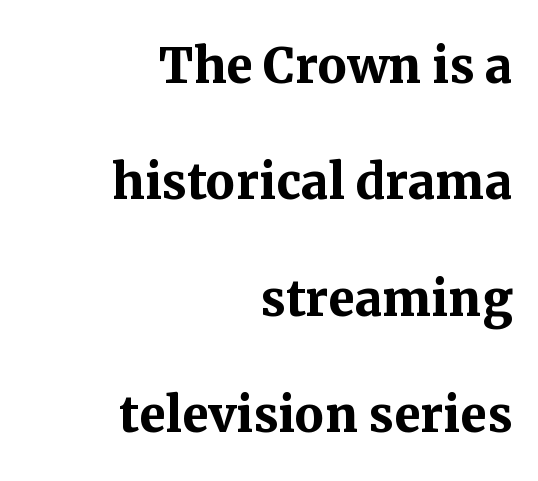
Descenders hang freely into open space. Is the type bold? Yes — the strokes are clearly thick and heavy. Each letter keeps its own natural width here, so spacing adapts to shape. Stroke terminals: seriffed. Teacher's note: observe the even right margin — that is flush-right alignment. The letters stand straight up with perfectly vertical stems.
